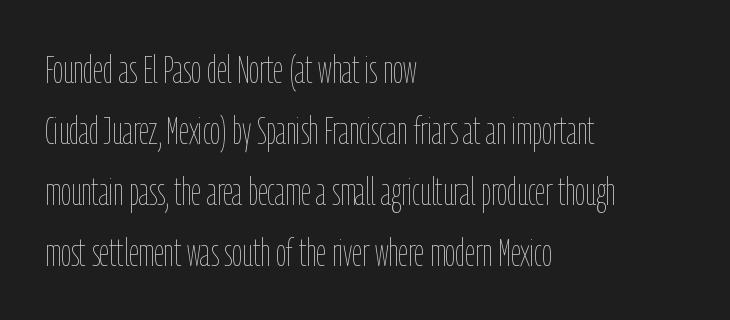
A typesetter would call this proportional, since set widths differ per character. Students, observe: this is what conventionally led text looks like. Short note: letters normally spaced. Style check: upright.
